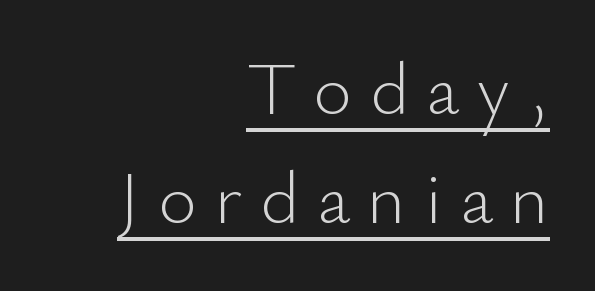
{"serif": "no", "italic": "no", "bold": "no", "weight": "light", "width": "normal", "stroke_contrast": "low", "x_height": "small", "monospaced": "no", "underline": "yes", "align": "right", "line_spacing": "normal", "line_spacing_ratio": 1.47, "letter_spacing": "wide", "letter_spacing_em": 0.24, "glyph_px": 74}
